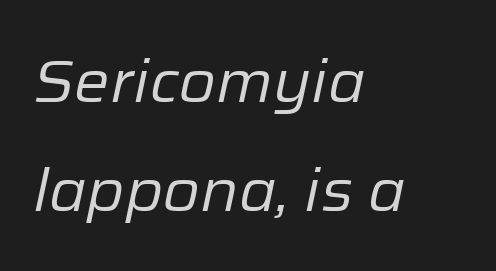
The zone under the glyphs is completely vacant. Is the type heavy? It reads as light-to-regular instead. Think of a printed novel: that variable character pitch is what you see here. Is the block centered? No — it sits flush against the left margin.
